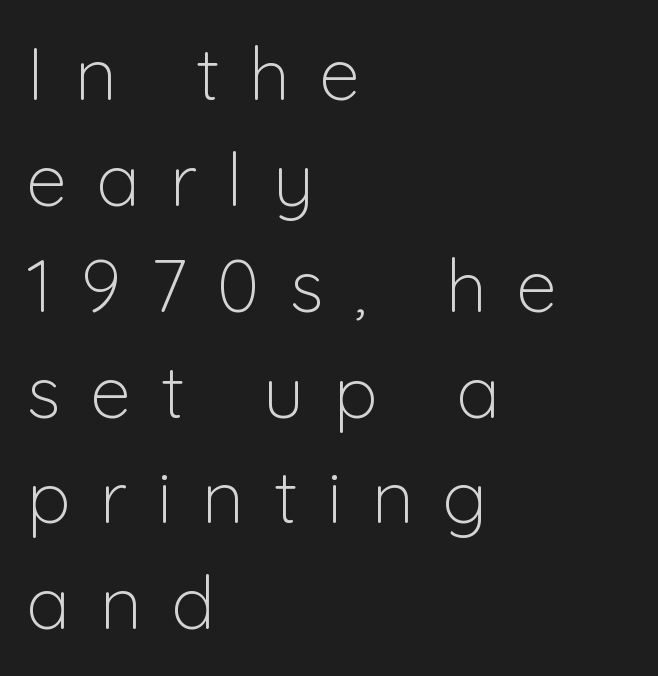
Q: Is the text bold? A: No.
Q: Is the text italic (slanted)? A: No, it is upright.
Q: Is the typeface a serif or a sans-serif typeface? A: Sans-serif.
Q: Is the text underlined? A: No.
Q: How is the paragraph aligned? A: Left-aligned.
Q: Is the spacing between letters normal or unusually wide? A: Unusually wide.
Q: Is the spacing between lines tight, normal or loose? A: Normal.
Q: Width (condensed, normal, or wide)? A: Normal.
Q: Stroke contrast? A: Low.
Q: x-height? A: Medium.
Q: Monospaced? A: No.
